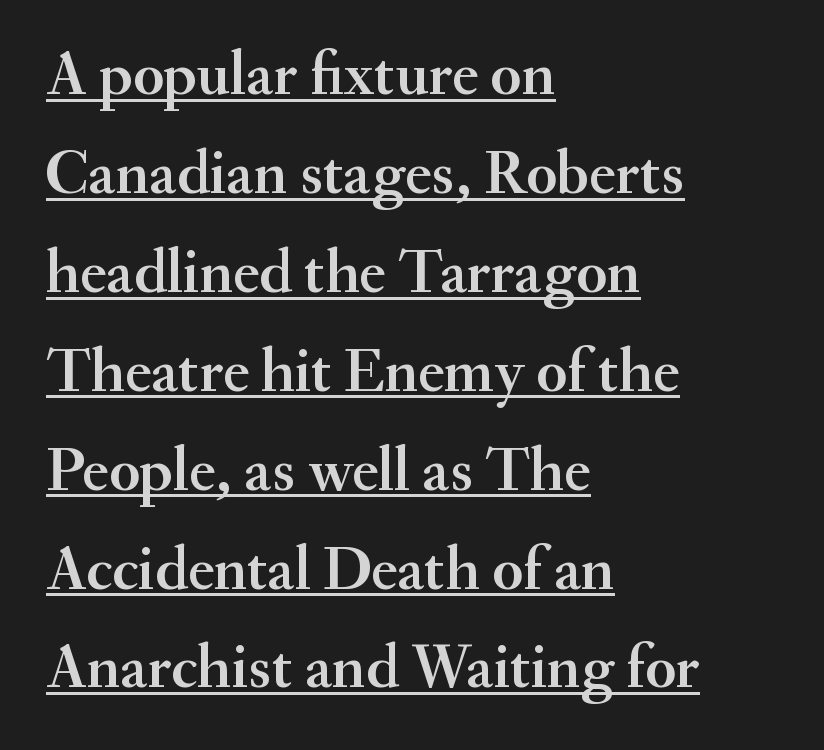
Q: Is the text italic (slanted)? A: No, it is upright.
Q: Is the typeface a serif or a sans-serif typeface? A: Serif.
Q: Is the text underlined? A: Yes.
Q: How is the paragraph aligned? A: Left-aligned.
Q: Is the spacing between letters normal or unusually wide? A: Normal.
Q: Is the spacing between lines tight, normal or loose? A: Normal.
Q: Width (condensed, normal, or wide)? A: Normal.
Q: Stroke contrast? A: Medium.
Q: x-height? A: Small.
Q: Monospaced? A: No.
